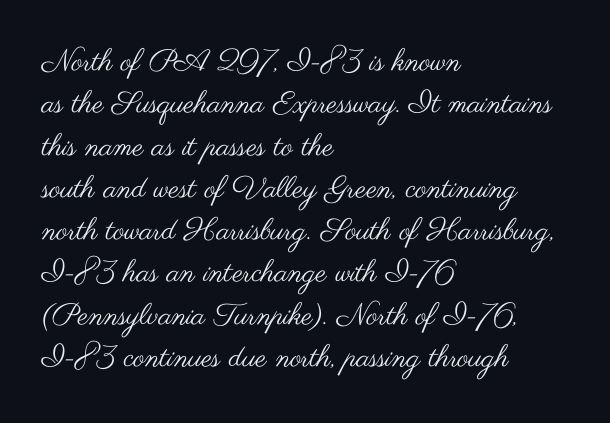
The image shows 30 px regular-weight, wide sans-serif type; set left-aligned, normal line spacing (1.41x), normal letter spacing, not underlined; medium stroke contrast and a small x-height.
